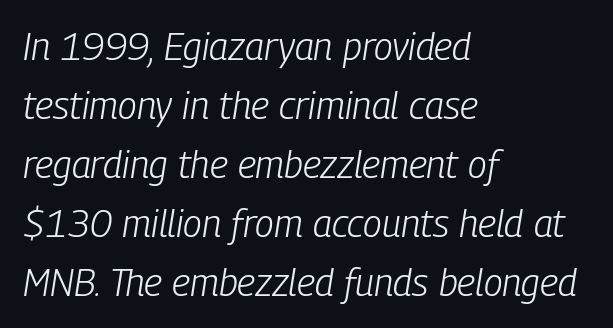
{"italic": "yes", "lean": "right", "slant_degrees": 9, "bold": "no", "weight": "light", "width": "condensed", "stroke_contrast": "low", "x_height": "medium", "monospaced": "no", "underline": "no", "align": "left", "line_spacing": "normal", "line_spacing_ratio": 1.55, "letter_spacing": "normal", "letter_spacing_em": 0.0, "glyph_px": 38}
